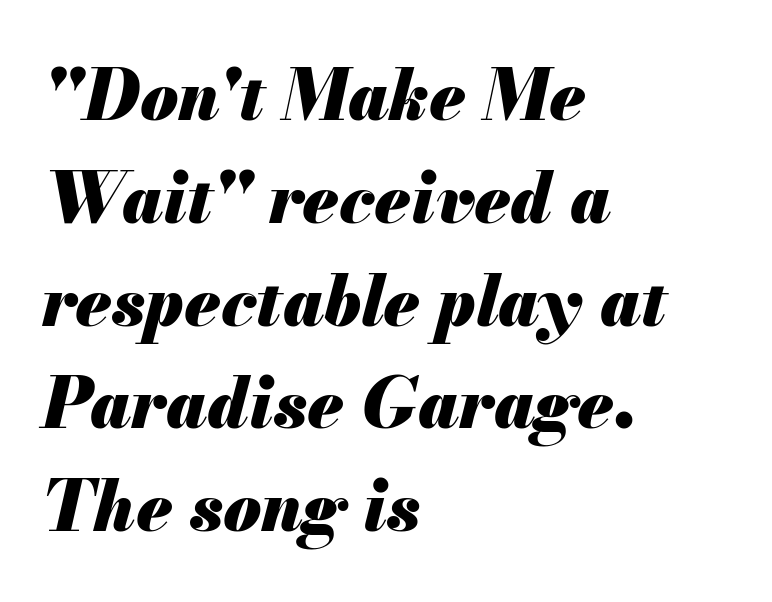
{"italic": "yes", "lean": "right", "slant_degrees": 13, "bold": "yes", "weight": "heavy", "width": "normal", "stroke_contrast": "medium", "x_height": "small", "monospaced": "no", "underline": "no", "align": "left", "line_spacing": "normal", "line_spacing_ratio": 1.49, "letter_spacing": "normal", "letter_spacing_em": 0.0, "glyph_px": 69}
